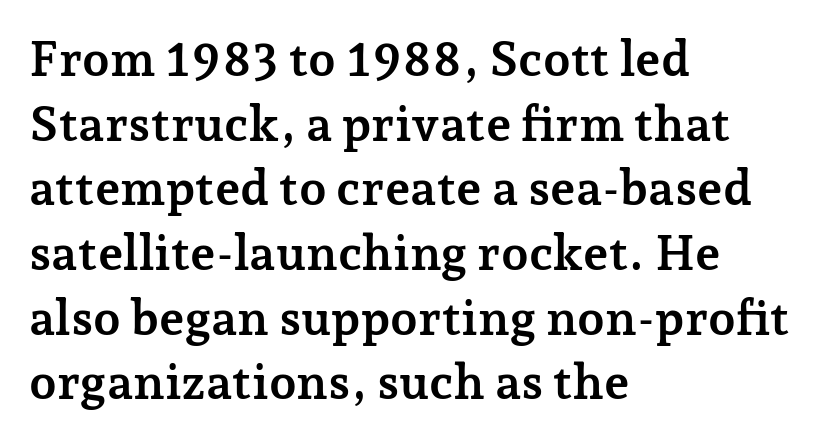
The image shows 49 px semibold serif type, upright; set left-aligned, normal line spacing (1.32x), normal letter spacing, not underlined; low stroke contrast and a medium x-height.
